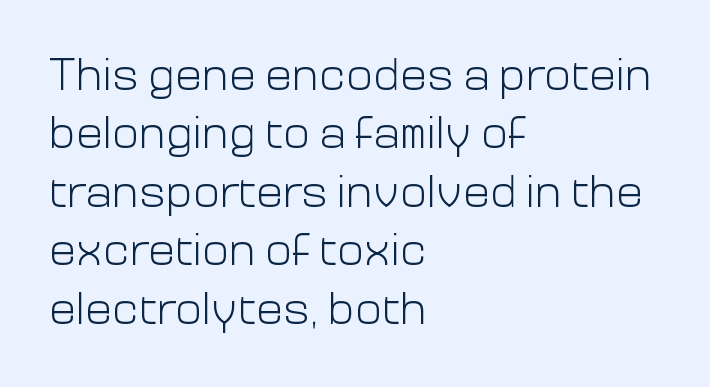
The image shows 45 px light sans-serif type, upright; set left-aligned, normal line spacing (1.3x), normal letter spacing, not underlined; low stroke contrast and a medium x-height.
